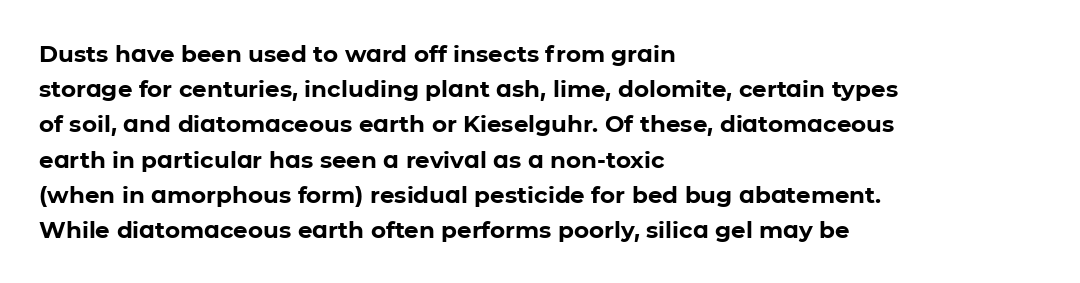
{"italic": "no", "bold": "yes", "underline": "no", "align": "left", "line_spacing": "normal", "line_spacing_ratio": 1.53, "letter_spacing": "normal", "letter_spacing_em": 0.0, "glyph_px": 23}
